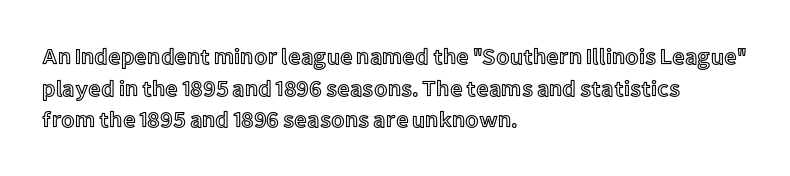
Ordinary non-slanted type is in use. Letter spacing: default. This sample is left-justified, so line endings fall wherever the words run out. Underline: absent. Successive baselines arrive at the customary interval.
